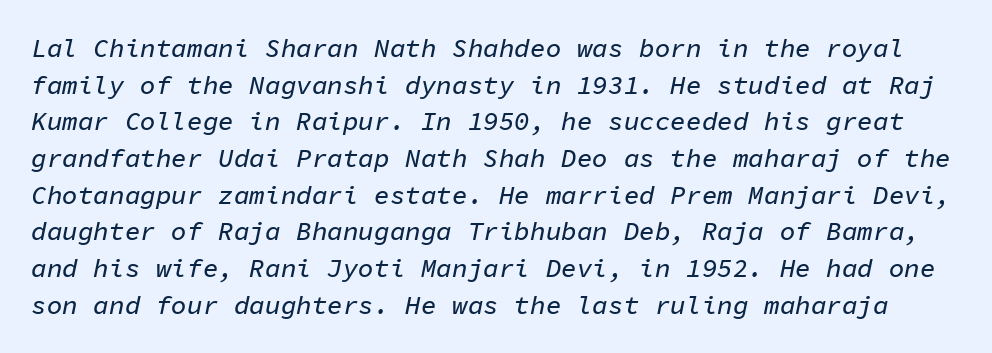
Short note: letters normally spaced. Only glyphs here, with clear space below each row. There's an unmistakable incline to the writing here. Students, observe: this is what conventionally led text looks like.
